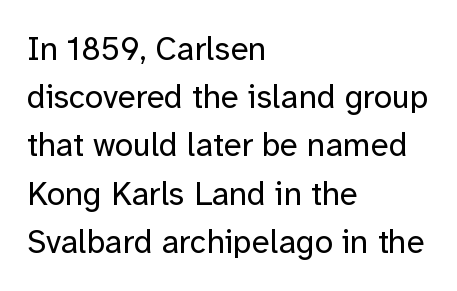
The image shows 33 px regular-weight sans-serif type, upright; set left-aligned, normal line spacing (1.46x), normal letter spacing, not underlined; low stroke contrast and a medium x-height.
